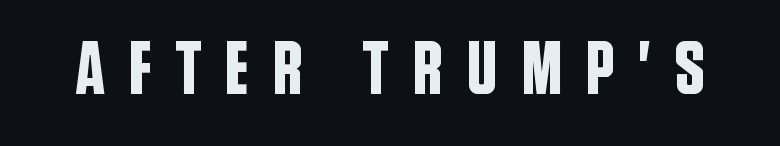
{"serif": "no", "italic": "no", "width": "condensed", "stroke_contrast": "low", "x_height": "large", "monospaced": "no", "underline": "no", "letter_spacing": "wide", "letter_spacing_em": 0.3, "glyph_px": 76}
